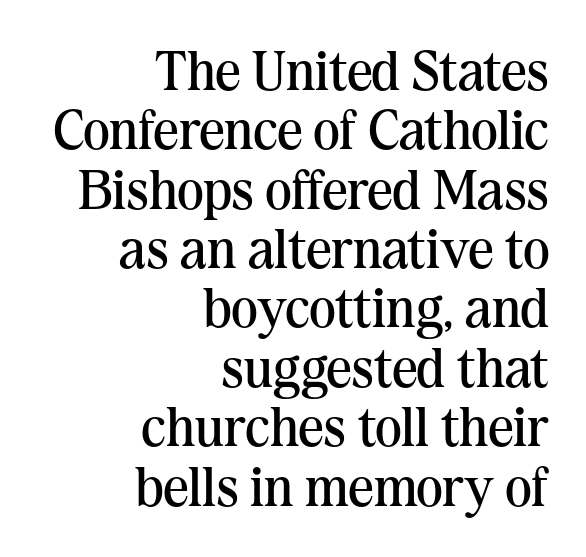
{"serif": "yes", "italic": "no", "bold": "no", "weight": "regular", "width": "normal", "stroke_contrast": "medium", "x_height": "medium", "monospaced": "no", "underline": "no", "align": "right", "line_spacing": "tight", "line_spacing_ratio": 1.06, "letter_spacing": "normal", "letter_spacing_em": 0.0, "glyph_px": 56}
